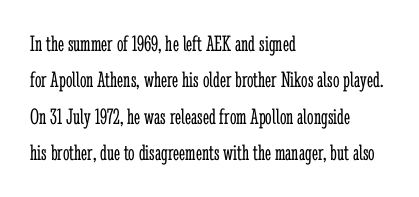
Q: Is the text bold? A: No.
Q: Is the text italic (slanted)? A: No, it is upright.
Q: Is the text underlined? A: No.
Q: How is the paragraph aligned? A: Left-aligned.
Q: Is the spacing between letters normal or unusually wide? A: Normal.
Q: Is the spacing between lines tight, normal or loose? A: Normal.
